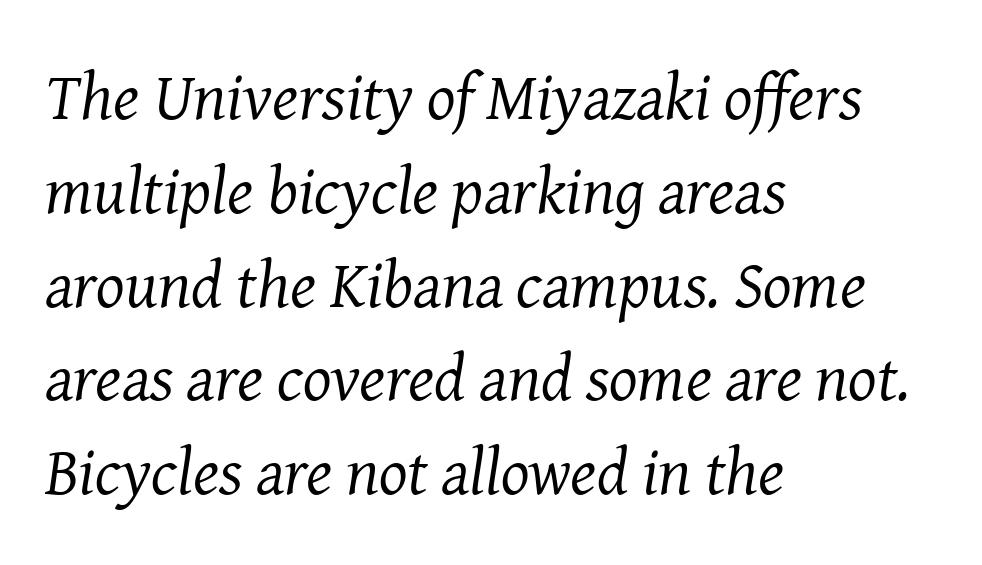
{"serif": "yes", "italic": "yes", "lean": "right", "slant_degrees": 8, "bold": "no", "weight": "regular", "width": "normal", "stroke_contrast": "medium", "x_height": "medium", "monospaced": "no", "underline": "no", "align": "left", "line_spacing": "normal", "line_spacing_ratio": 1.4, "letter_spacing": "normal", "letter_spacing_em": 0.0, "glyph_px": 67}
